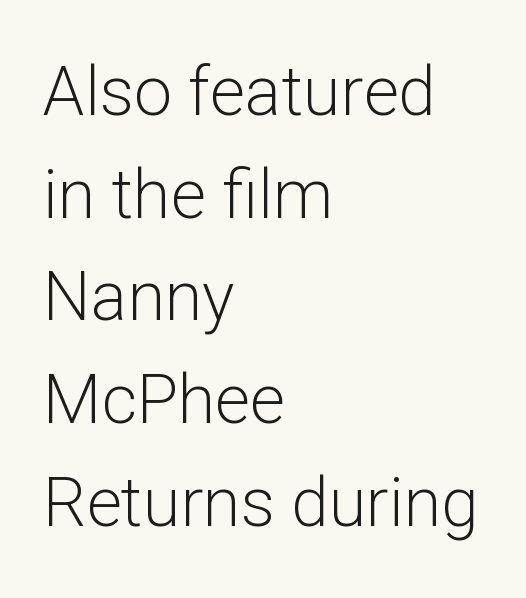
Look at the tracking — it's just the regular setting, nothing added. This sample uses an upright cut, with every glyph sitting square on the baseline. In CSS terms this would be text-align: left. Leading matches the norm, producing a regular column. Character widths vary here, with narrow letters taking less room than wide ones. Words float on clear page, feet unadorned.
